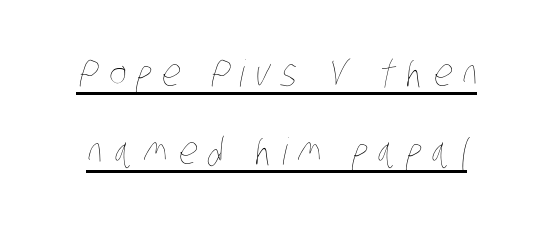
The image shows 37 px thin, condensed type; set loose line spacing (2.12x), unusually wide letter spacing (+0.29 em), underlined; low stroke contrast and a large x-height.
